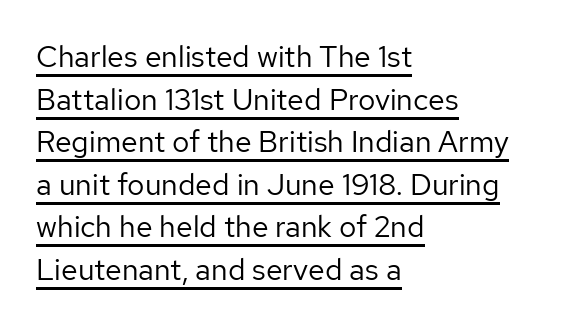
Typographically, this falls in the sans-serif category. Each new line begins a customary step beneath the previous one. The lettering is marked with a stroke running underneath it. Notice how the passage keeps a crisp vertical edge on the left only.
